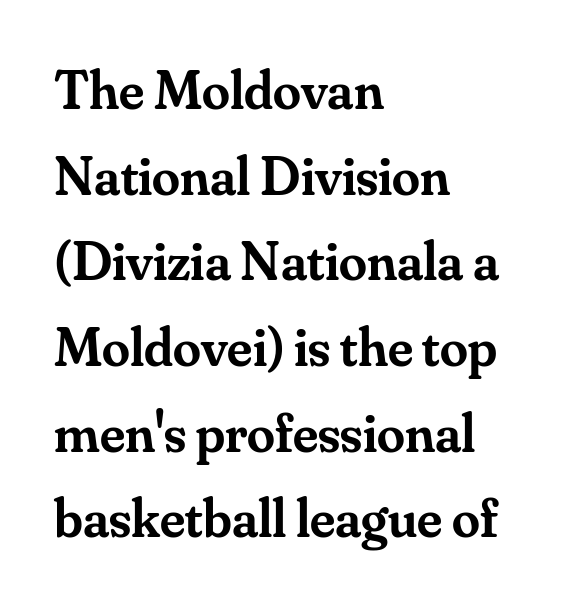
The image shows 56 px semibold serif type, upright; set left-aligned, normal line spacing (1.53x), normal letter spacing, not underlined; medium stroke contrast and a small x-height.
